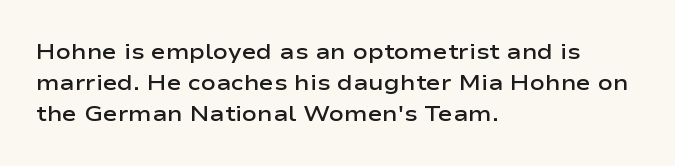
Q: Is the text bold? A: Semi-bold.
Q: Is the text italic (slanted)? A: No, it is upright.
Q: Is the text underlined? A: No.
Q: How is the paragraph aligned? A: Left-aligned.
Q: Is the spacing between letters normal or unusually wide? A: Normal.
Q: Is the spacing between lines tight, normal or loose? A: Normal.
